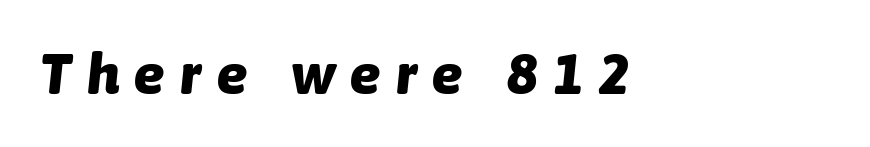
{"italic": "yes", "lean": "right", "slant_degrees": 6, "bold": "yes", "weight": "heavy", "width": "normal", "stroke_contrast": "low", "x_height": "medium", "monospaced": "no", "underline": "no", "align": "left", "letter_spacing": "wide", "letter_spacing_em": 0.27, "glyph_px": 57}
